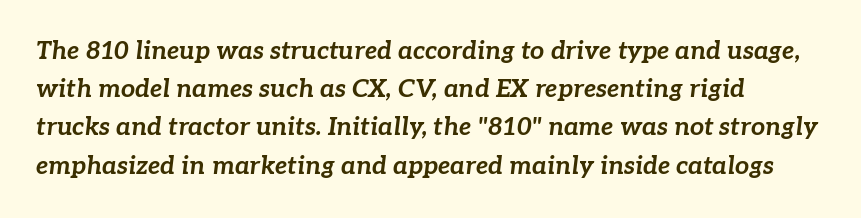
Q: Is the text bold? A: Yes.
Q: Is the text italic (slanted)? A: Yes, it leans right by about 7 degrees.
Q: Is the text underlined? A: No.
Q: How is the paragraph aligned? A: Left-aligned.
Q: Is the spacing between letters normal or unusually wide? A: Normal.
Q: Is the spacing between lines tight, normal or loose? A: Normal.
